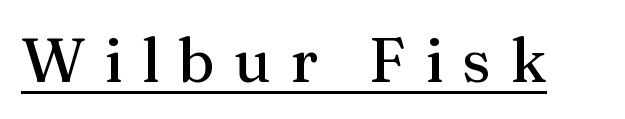
{"serif": "yes", "italic": "no", "width": "normal", "stroke_contrast": "medium", "x_height": "medium", "monospaced": "no", "underline": "yes", "letter_spacing": "wide", "letter_spacing_em": 0.3, "glyph_px": 62}
